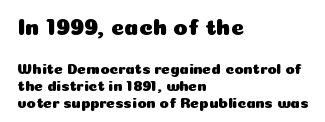
{"italic": "no", "underline": "no", "align": "left", "line_spacing": "tight", "line_spacing_ratio": 1.14, "letter_spacing": "normal", "letter_spacing_em": 0.0, "larger_block": "first", "size_ratio": 1.53, "glyph_px": 23}
